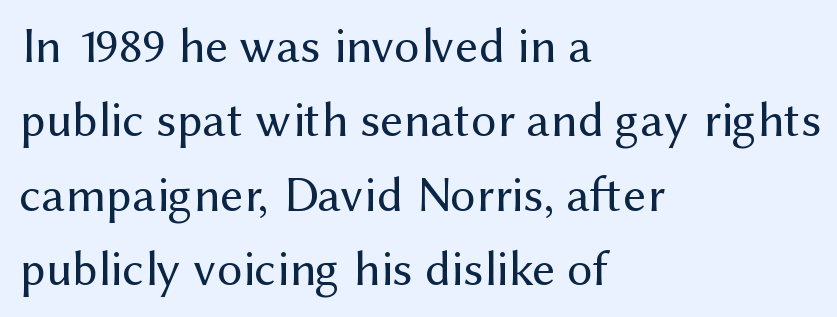
{"serif": "no", "italic": "no", "bold": "no", "weight": "regular", "width": "normal", "stroke_contrast": "medium", "x_height": "medium", "monospaced": "no", "underline": "no", "align": "left", "line_spacing": "normal", "line_spacing_ratio": 1.49, "letter_spacing": "normal", "letter_spacing_em": 0.0, "glyph_px": 50}
